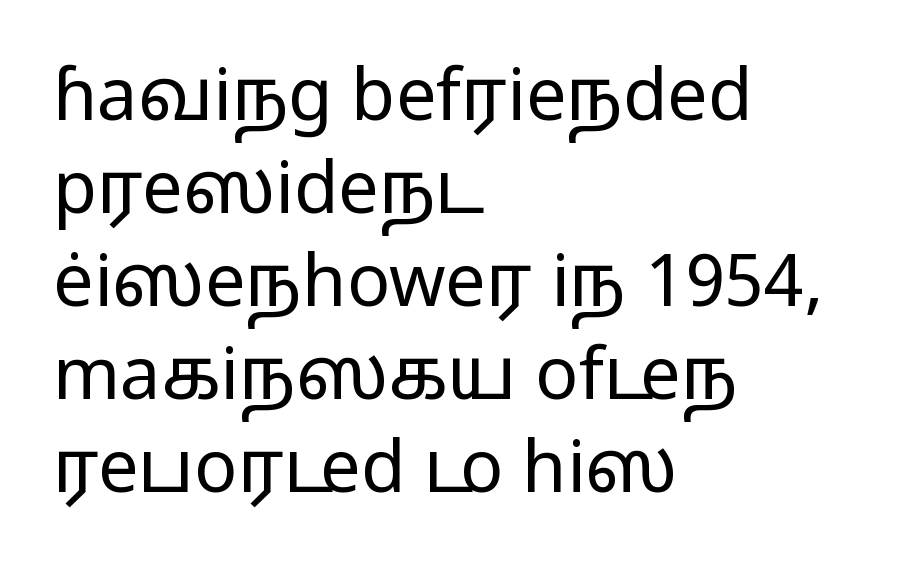
{"serif": "no", "italic": "no", "bold": "no", "weight": "regular", "width": "wide", "stroke_contrast": "low", "x_height": "medium", "monospaced": "no", "underline": "no", "align": "left", "line_spacing": "normal", "line_spacing_ratio": 1.29, "letter_spacing": "normal", "letter_spacing_em": 0.0, "glyph_px": 72}
